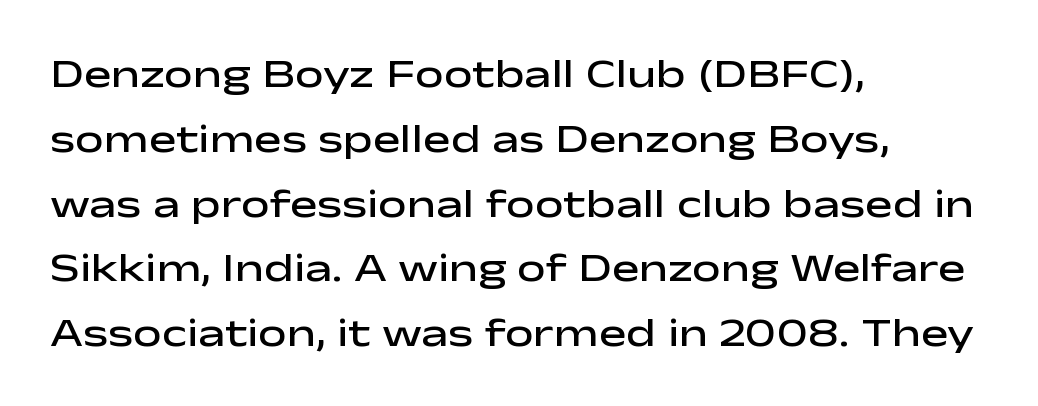
Unmarked baselines from the first word to the last. Standard letterfit; no display-style spreading of the glyphs. The letters carry no serifs — their stems end cleanly without finishing strokes. This is the in-between weight designers call semibold or demi.
